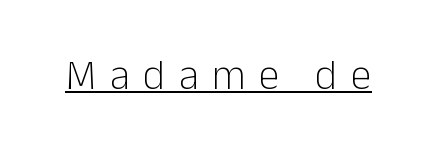
Q: Is the text bold? A: No.
Q: Is the text italic (slanted)? A: No, it is upright.
Q: Is the typeface a serif or a sans-serif typeface? A: Sans-serif.
Q: Is the text underlined? A: Yes.
Q: Is the spacing between letters normal or unusually wide? A: Unusually wide.
Q: Width (condensed, normal, or wide)? A: Normal.
Q: Stroke contrast? A: Low.
Q: x-height? A: Medium.
Q: Monospaced? A: No.
